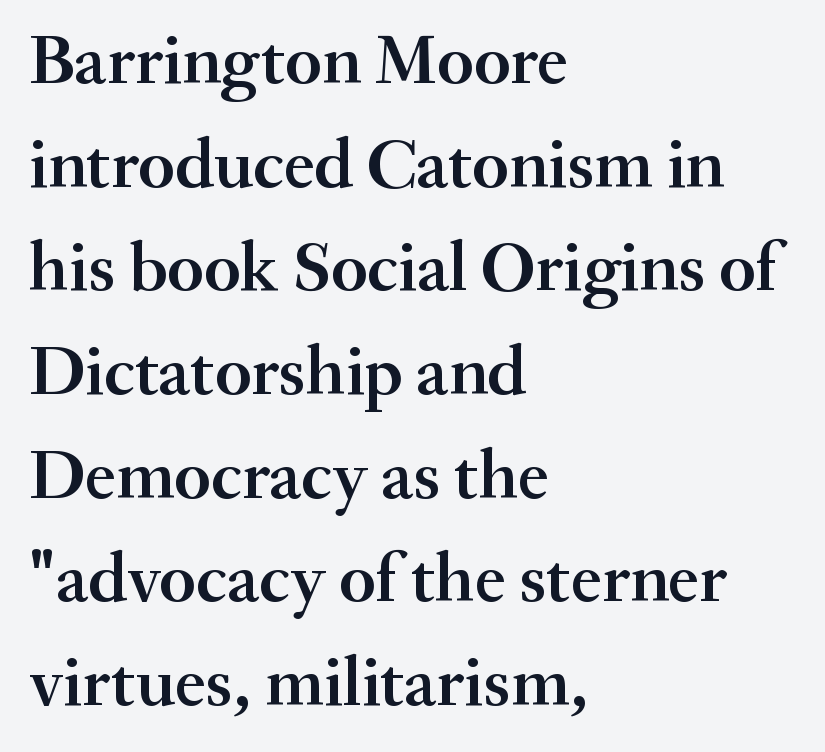
Q: Is the text bold? A: Semi-bold.
Q: Is the text italic (slanted)? A: No, it is upright.
Q: Is the typeface a serif or a sans-serif typeface? A: Serif.
Q: Is the text underlined? A: No.
Q: How is the paragraph aligned? A: Left-aligned.
Q: Is the spacing between letters normal or unusually wide? A: Normal.
Q: Is the spacing between lines tight, normal or loose? A: Normal.
Q: Width (condensed, normal, or wide)? A: Normal.
Q: Stroke contrast? A: Medium.
Q: x-height? A: Small.
Q: Monospaced? A: No.
